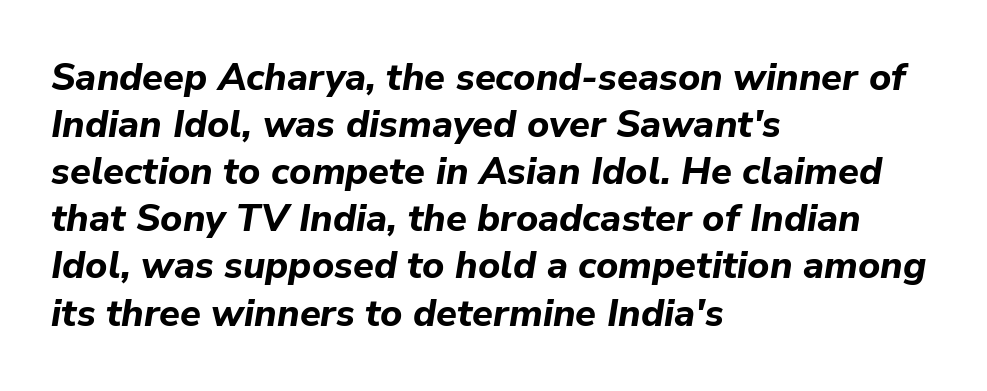
{"italic": "yes", "lean": "right", "slant_degrees": 9, "bold": "yes", "weight": "bold", "width": "normal", "stroke_contrast": "low", "x_height": "medium", "monospaced": "no", "underline": "no", "align": "left", "line_spacing_ratio": 1.24, "letter_spacing": "normal", "letter_spacing_em": 0.0, "glyph_px": 38}
